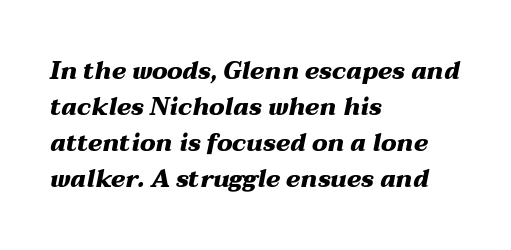
{"italic": "yes", "lean": "right", "slant_degrees": 12, "bold": "yes", "underline": "no", "align": "left", "line_spacing": "normal", "line_spacing_ratio": 1.5, "letter_spacing": "normal", "letter_spacing_em": 0.0, "glyph_px": 24}
